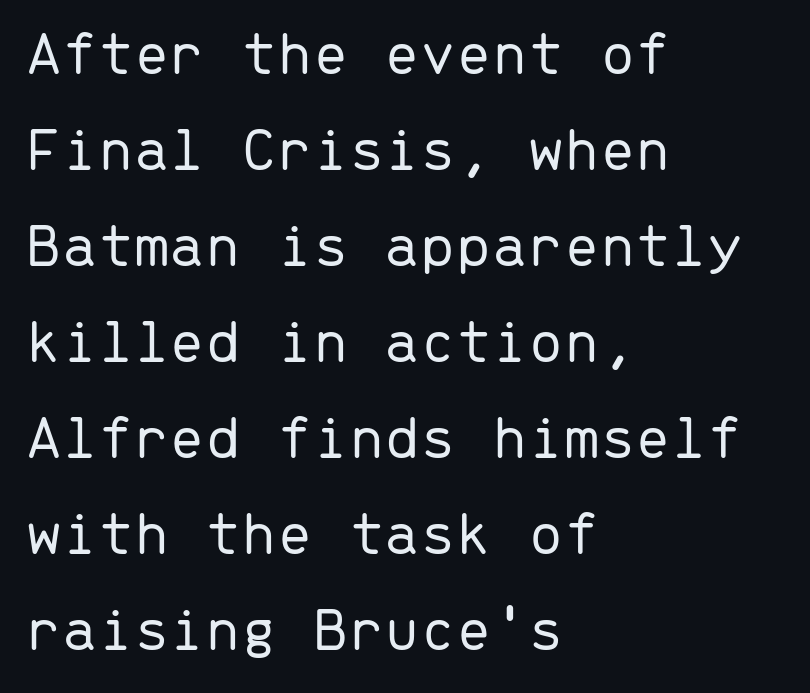
Students, note that the glyphs here touch the page at normal intervals. The rows are spaced the way most documents space them. The letters look calm and open, with moderate or lighter stems. No feet cap the strokes, marking this as sans-serif type. Rule under the text: the space is simply empty.
